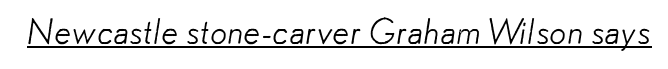
The passage shown is typeset with a sans-serif family. Tracking value appears to be zero — textbook default spacing. No letter is thick-stroked: the sample isn't bold. Is this a fixed-width face? No — the glyphs have proportional, varying widths. Descenders here cross a horizontal rule under the line.
